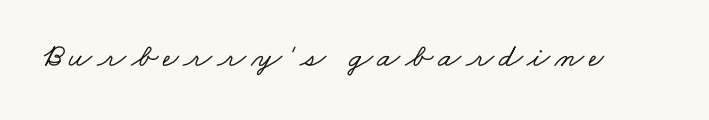
These lines are rendered in a variable-pitch font. Nobody drew a line under any word here. Type style note: has serifs.
